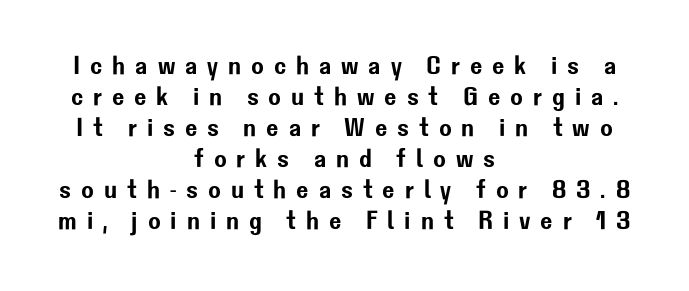
The image shows 26 px text type, upright; set centered, line spacing 1.19x, unusually wide letter spacing (+0.38 em), not underlined.
